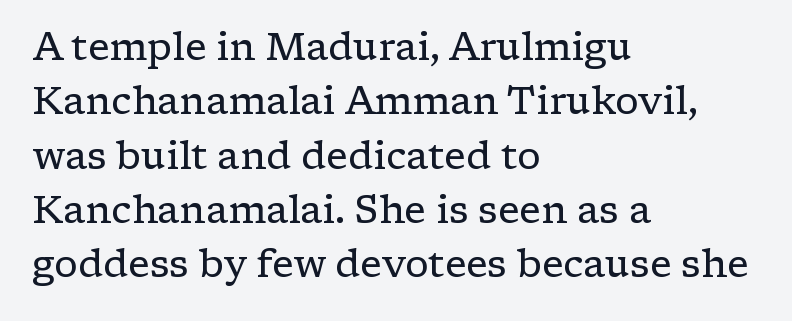
The image shows 38 px regular-weight, wide serif type, upright; set left-aligned, normal line spacing (1.43x), normal letter spacing, not underlined; low stroke contrast and a medium x-height.
